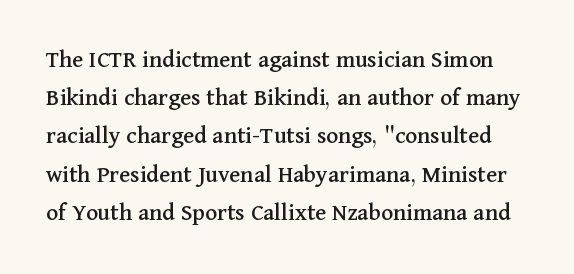
Short note: letters normally spaced. Honestly, there is no underline to notice here at all. Ascenders rise straight up at ninety degrees. The lines sit at an ordinary, default distance from one another.
